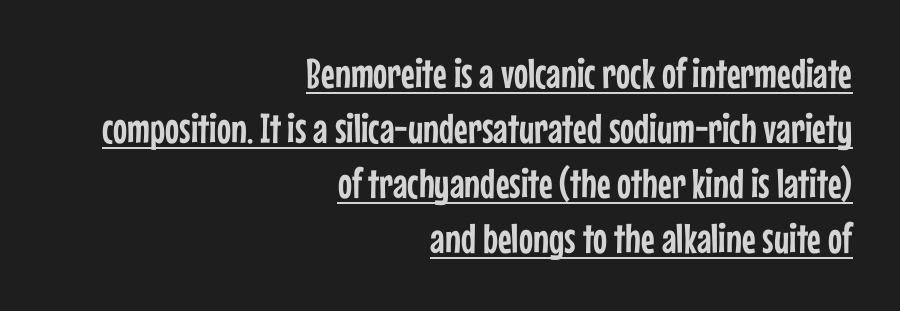
Q: Is the text italic (slanted)? A: No, it is upright.
Q: Is the typeface a serif or a sans-serif typeface? A: Sans-serif.
Q: Is the text underlined? A: Yes.
Q: How is the paragraph aligned? A: Right-aligned.
Q: Is the spacing between letters normal or unusually wide? A: Normal.
Q: Is the spacing between lines tight, normal or loose? A: Normal.
Q: Width (condensed, normal, or wide)? A: Condensed.
Q: Stroke contrast? A: Low.
Q: x-height? A: Medium.
Q: Monospaced? A: No.
